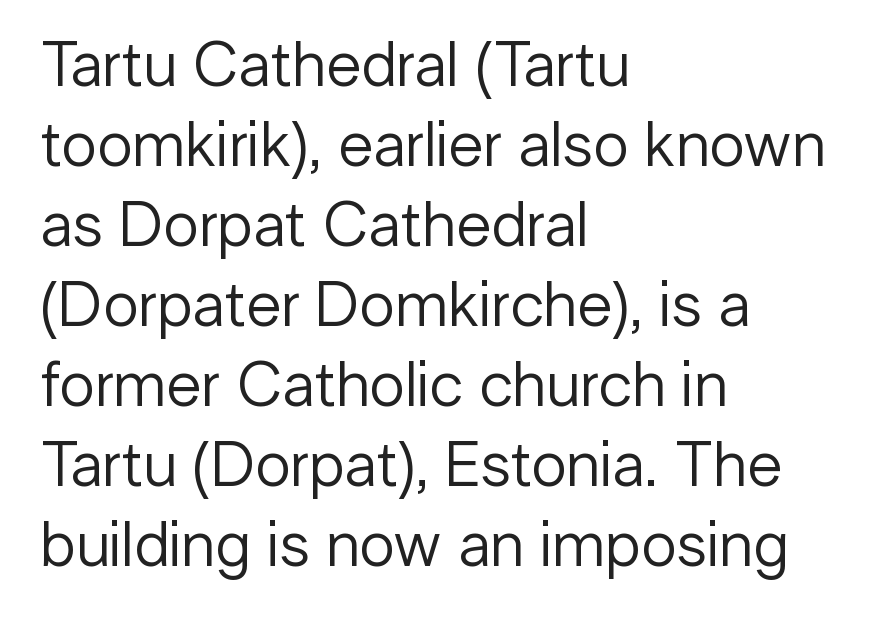
{"serif": "no", "italic": "no", "bold": "no", "weight": "regular", "width": "normal", "stroke_contrast": "low", "x_height": "medium", "monospaced": "no", "underline": "no", "align": "left", "line_spacing": "normal", "line_spacing_ratio": 1.25, "letter_spacing": "normal", "letter_spacing_em": 0.0, "glyph_px": 64}
